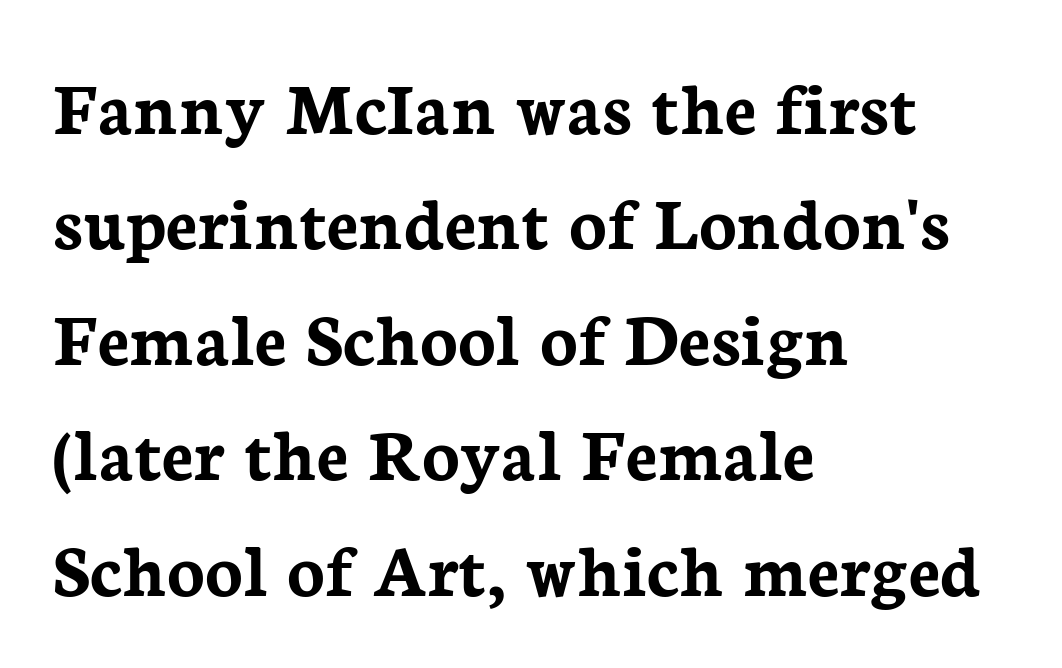
This rendering leaves character spacing at its baseline value. The type family on display is of the serif kind. These lines sit exactly where default settings would place them. This is the regular roman posture of the typeface. Check the space under the baseline: it is left empty.
